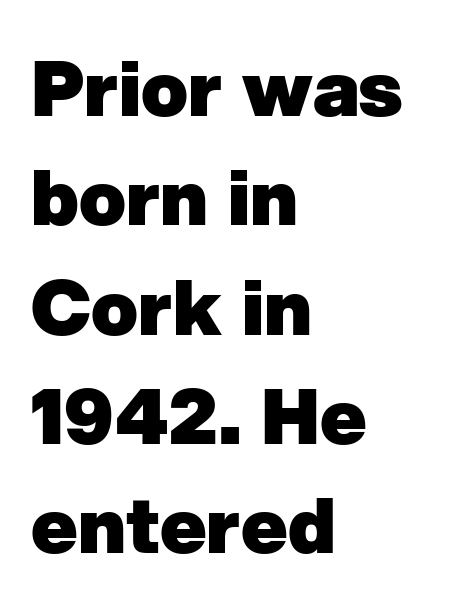
Which margin do the lines hug? The left one — the right edge is uneven. The horizontal fit of the characters is conventional and even. Think of a printed novel: that variable character pitch is what you see here. The words here are not underlined. How heavy is the stroke? Heavy — this is a bold.
